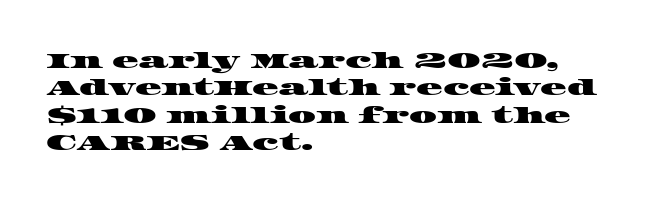
Q: Is the text underlined? A: No.
Q: How is the paragraph aligned? A: Left-aligned.
Q: Is the spacing between letters normal or unusually wide? A: Normal.
